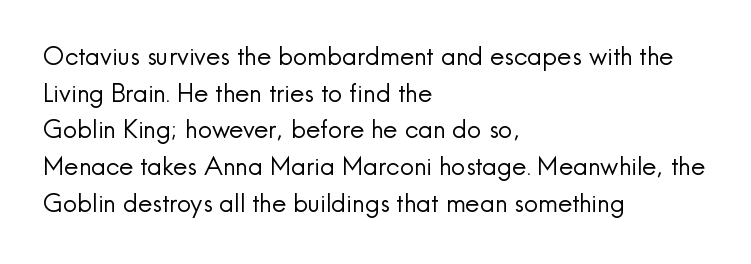
{"italic": "no", "bold": "no", "underline": "no", "align": "left", "line_spacing": "normal", "line_spacing_ratio": 1.47, "letter_spacing": "normal", "letter_spacing_em": 0.0, "glyph_px": 25}
